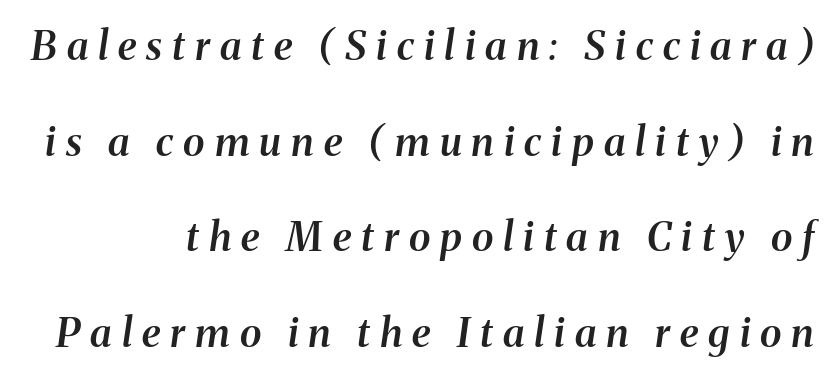
The image shows 40 px semibold serif type, italic (leaning right); set loose line spacing (2.39x), unusually wide letter spacing (+0.25 em), not underlined; medium stroke contrast and a medium x-height.
